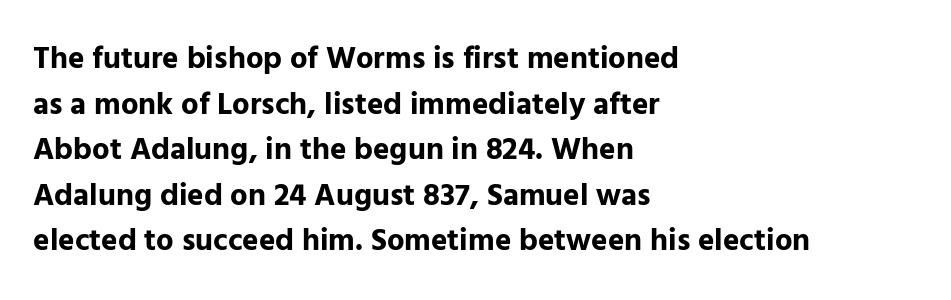
The font family rendered here belongs to the sans-serif group. The tracking reads as untouched default to a designer's eye. The specimen reads as upright at a glance. A normal amount of white space separates one row of letters from the next. The baseline area is clear. The lines are quadded left.
